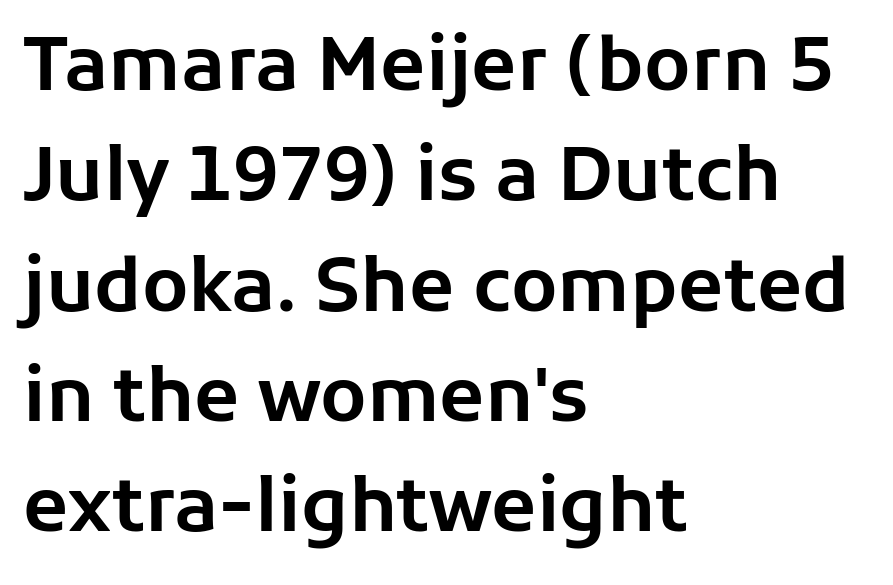
Q: Is the text italic (slanted)? A: No, it is upright.
Q: Is the typeface a serif or a sans-serif typeface? A: Sans-serif.
Q: Is the text underlined? A: No.
Q: How is the paragraph aligned? A: Left-aligned.
Q: Is the spacing between letters normal or unusually wide? A: Normal.
Q: Is the spacing between lines tight, normal or loose? A: Normal.
Q: Width (condensed, normal, or wide)? A: Normal.
Q: Stroke contrast? A: Low.
Q: x-height? A: Medium.
Q: Monospaced? A: No.
